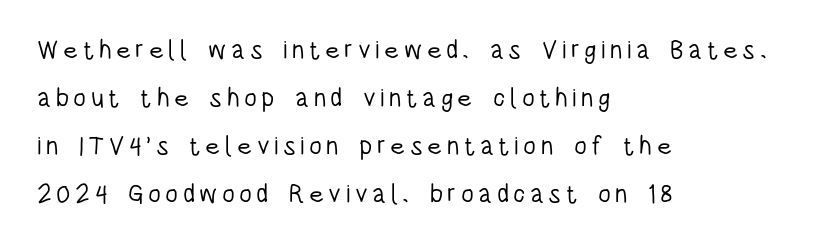
Heft: none added — not bold. If you drew a ruler down the left edge, every line would touch it. This is roman type, the default non-slanted kind. Plain, unruled lines of type.
